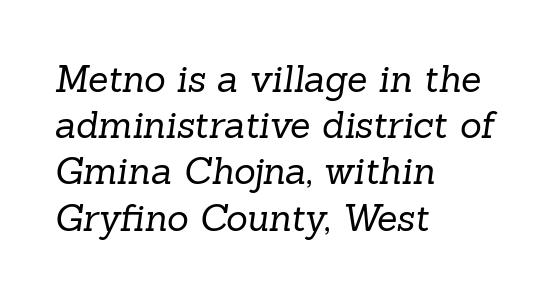
The image shows 37 px regular-weight serif type; set left-aligned, normal line spacing (1.25x), normal letter spacing, not underlined; low stroke contrast and a medium x-height.
